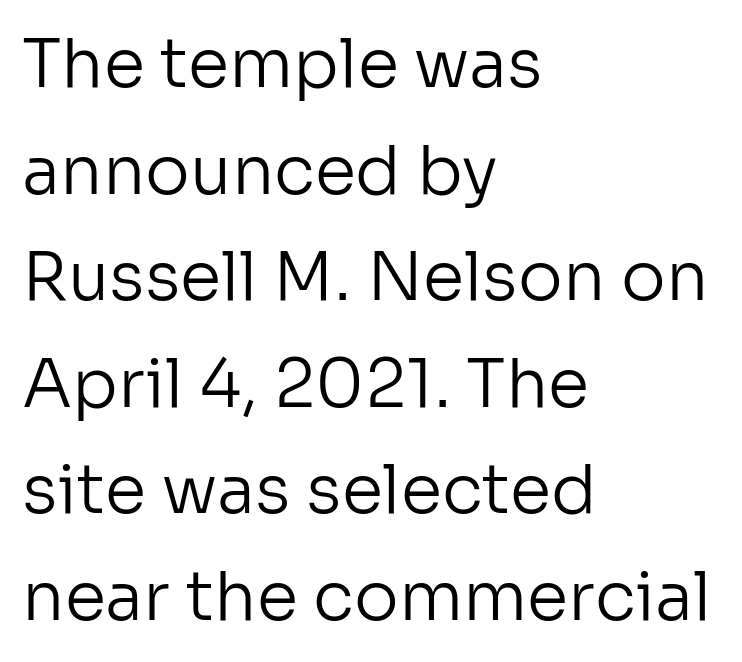
The image shows 67 px regular-weight sans-serif type, upright; set left-aligned, normal line spacing (1.59x), normal letter spacing, not underlined; low stroke contrast and a medium x-height.
